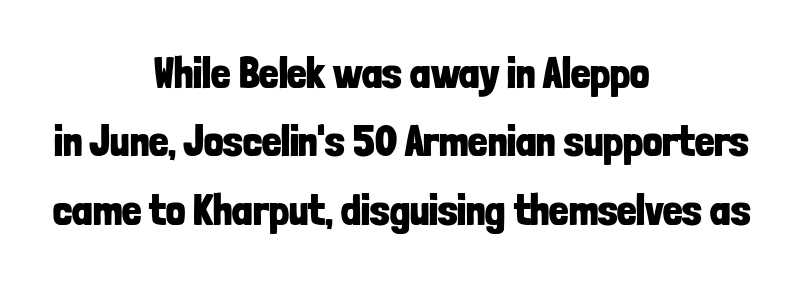
{"serif": "no", "italic": "no", "bold": "yes", "weight": "bold", "width": "condensed", "stroke_contrast": "low", "x_height": "medium", "monospaced": "no", "underline": "no", "align": "center", "line_spacing": "normal", "line_spacing_ratio": 1.59, "letter_spacing": "normal", "letter_spacing_em": 0.0, "glyph_px": 43}
